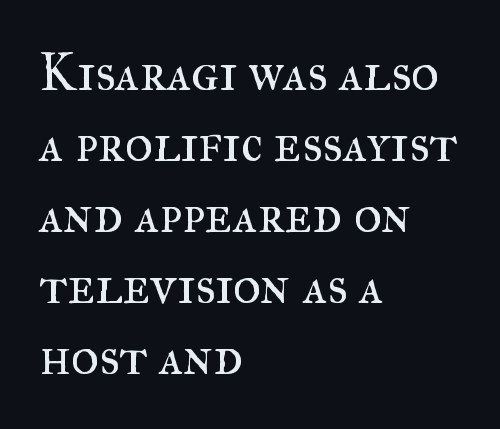
The letterforms sit at book weight or below. Underline: absent. Students, observe: this is what conventionally led text looks like. A roman cut, with each character standing at attention. This rendering leaves character spacing at its baseline value.
